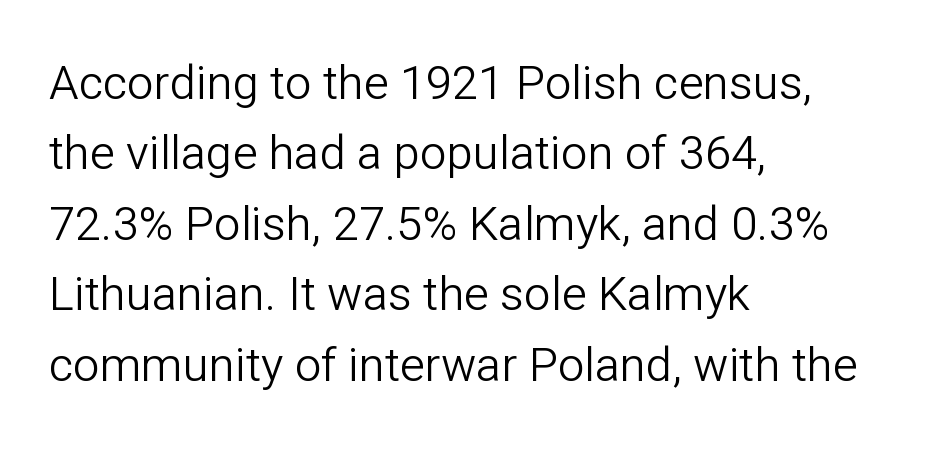
Has an underline been added? It has not. No feet cap the strokes, marking this as sans-serif type. Letters have the restrained weight of plain body copy at most. Students, note that the glyphs here touch the page at normal intervals. Leftover space on each line is placed entirely after the last word. Honestly, the row spacing looks completely unremarkable.
